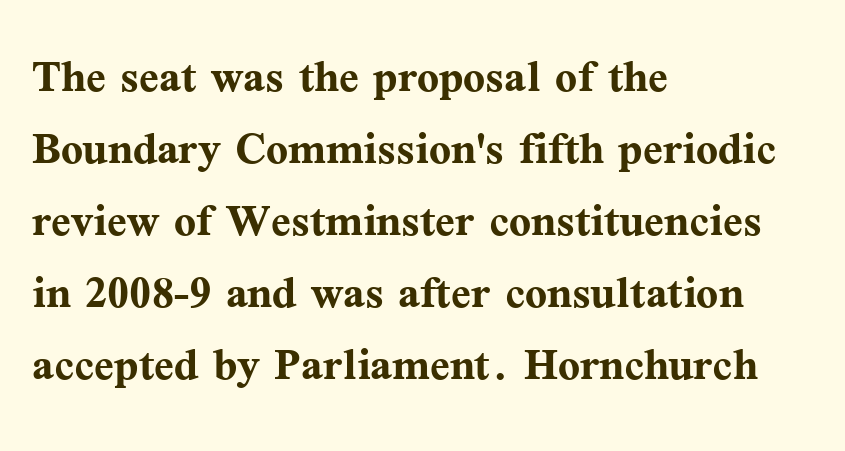
Q: Is the text bold? A: Yes.
Q: Is the text italic (slanted)? A: No, it is upright.
Q: Is the typeface a serif or a sans-serif typeface? A: Serif.
Q: Is the text underlined? A: No.
Q: How is the paragraph aligned? A: Left-aligned.
Q: Is the spacing between letters normal or unusually wide? A: Normal.
Q: Width (condensed, normal, or wide)? A: Normal.
Q: Stroke contrast? A: Medium.
Q: x-height? A: Medium.
Q: Monospaced? A: No.
